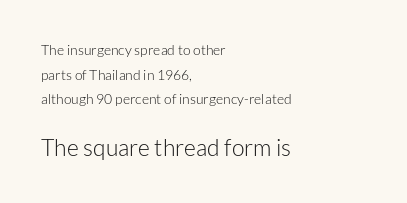
The image shows 23 px text type, upright; set left-aligned, line spacing 1.76x, normal letter spacing, not underlined; the second (bottom) block is 1.64x larger.
